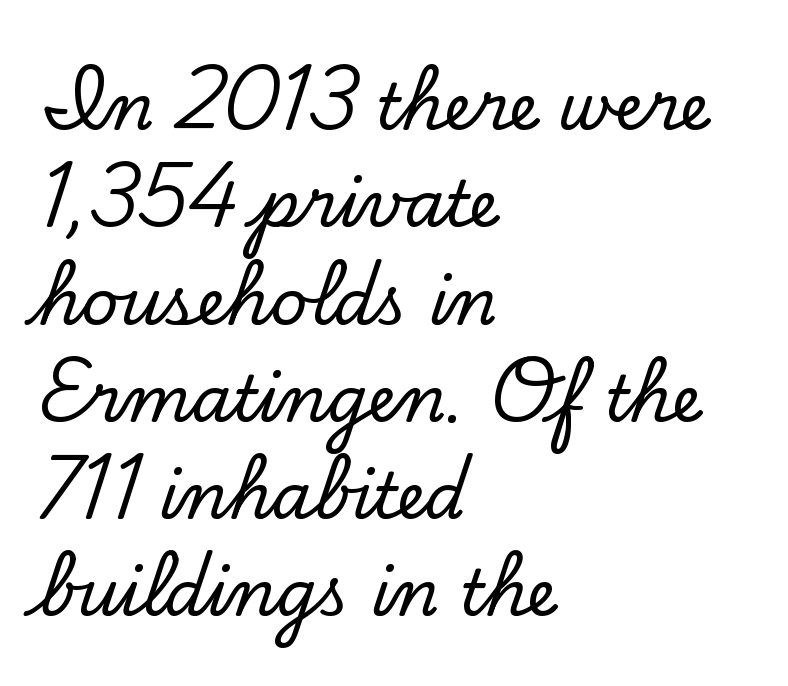
{"serif": "yes", "width": "normal", "stroke_contrast": "low", "x_height": "small", "monospaced": "no", "underline": "no", "align": "left", "line_spacing": "normal", "line_spacing_ratio": 1.52, "letter_spacing": "normal", "letter_spacing_em": 0.0, "glyph_px": 64}
